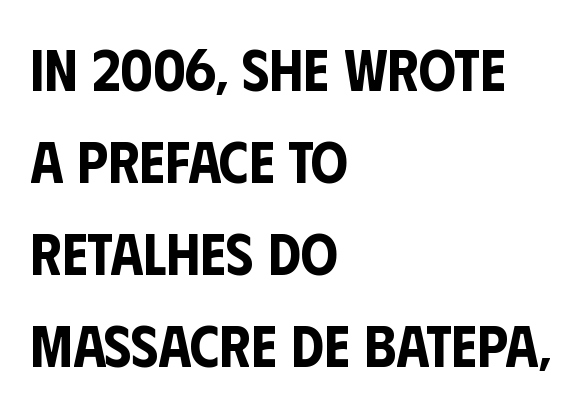
The image shows 59 px condensed sans-serif type, upright; set left-aligned, normal line spacing (1.56x), normal letter spacing, not underlined; low stroke contrast and a large x-height.
